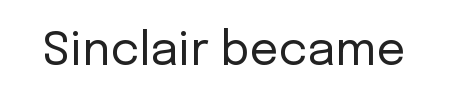
The image shows 46 px regular-weight sans-serif type, upright; set normal letter spacing, not underlined; low stroke contrast and a medium x-height.
